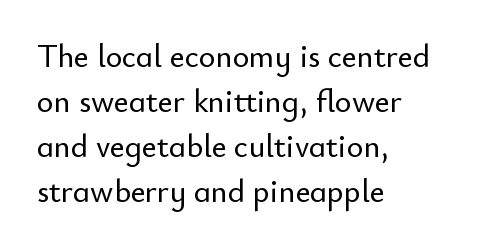
The image shows 32 px sans-serif type, upright; set left-aligned, normal line spacing (1.41x), normal letter spacing, not underlined; low stroke contrast and a small x-height.
